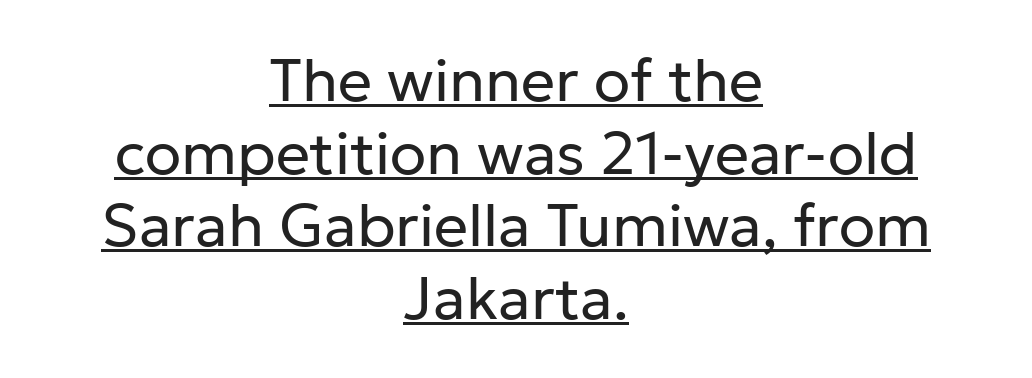
Q: Is the text bold? A: No.
Q: Is the text italic (slanted)? A: No, it is upright.
Q: Is the typeface a serif or a sans-serif typeface? A: Sans-serif.
Q: Is the text underlined? A: Yes.
Q: How is the paragraph aligned? A: Centered.
Q: Is the spacing between letters normal or unusually wide? A: Normal.
Q: Width (condensed, normal, or wide)? A: Normal.
Q: Stroke contrast? A: Low.
Q: x-height? A: Medium.
Q: Monospaced? A: No.
